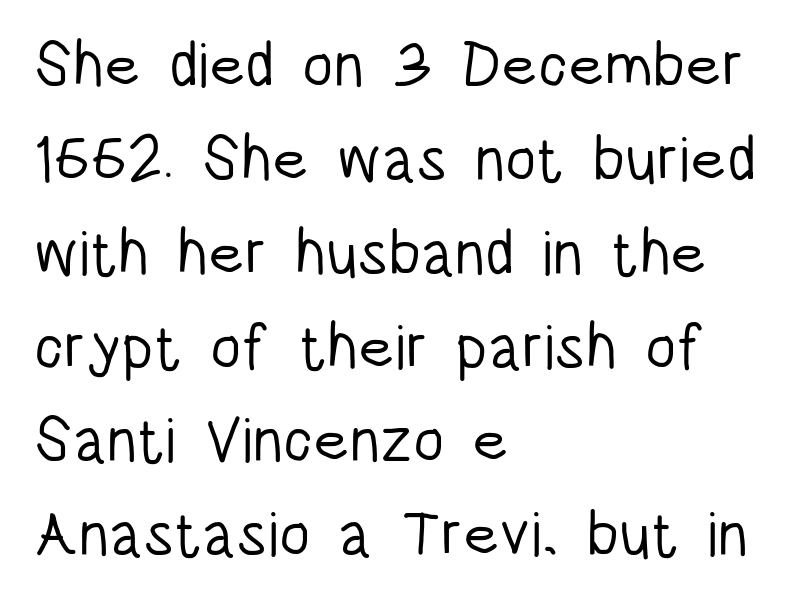
Q: Is the text bold? A: No.
Q: Is the text italic (slanted)? A: No, it is upright.
Q: Is the typeface a serif or a sans-serif typeface? A: Sans-serif.
Q: Is the text underlined? A: No.
Q: How is the paragraph aligned? A: Left-aligned.
Q: Is the spacing between letters normal or unusually wide? A: Normal.
Q: Is the spacing between lines tight, normal or loose? A: Normal.
Q: Width (condensed, normal, or wide)? A: Condensed.
Q: Stroke contrast? A: Low.
Q: x-height? A: Large.
Q: Monospaced? A: No.
